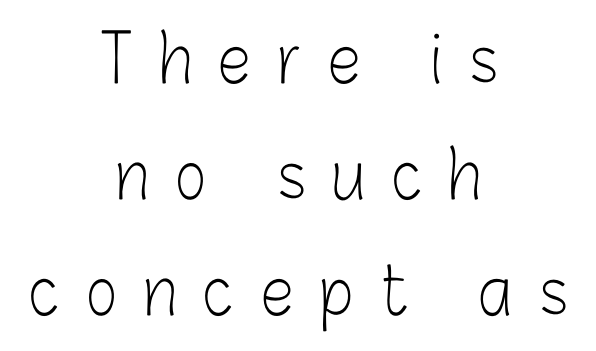
The image shows 66 px light, condensed sans-serif type, upright; set centered, line spacing 1.76x, unusually wide letter spacing (+0.41 em), not underlined; low stroke contrast and a medium x-height.
